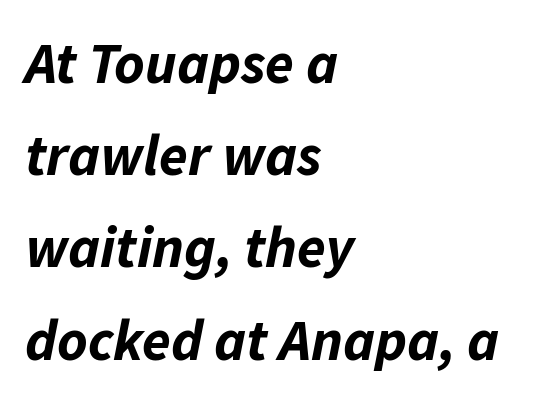
What stands out about the letter spacing? Nothing — it is the standard amount. The setting favours the left margin, as ordinary paragraphs usually do. The words here are not underlined. Whoever set this chose a conventional vertical rhythm. Proportional: the letters do not fall into vertical columns.
